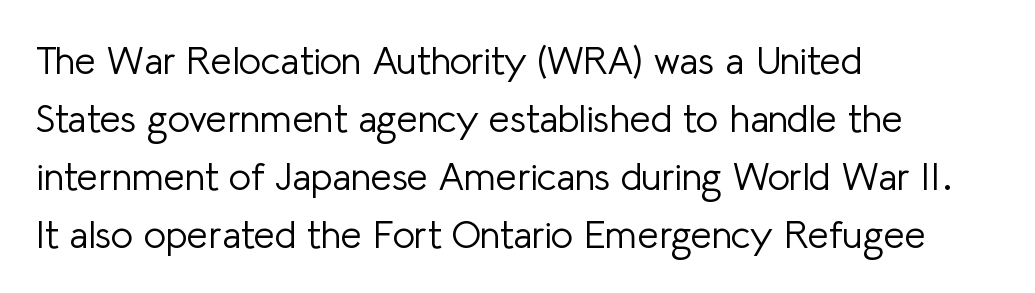
The leading is moderate, giving the passage an even texture. Compared with a centered layout, this one pins lines to the left instead. In terms of posture, this sample is upright. Here the glyphs are tracked normally, forming tight word shapes.
